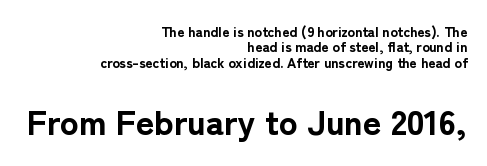
{"serif": "no", "italic": "no", "bold": "yes", "weight": "bold", "width": "normal", "stroke_contrast": "low", "x_height": "medium", "monospaced": "no", "underline": "no", "align": "right", "line_spacing": "tight", "line_spacing_ratio": 1.09, "letter_spacing": "normal", "letter_spacing_em": 0.0, "larger_block": "second", "size_ratio": 2.5, "glyph_px": 35}
